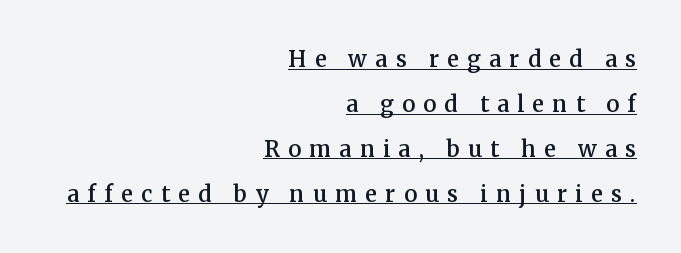
The image shows 22 px text type, upright; set right-aligned, loose line spacing (2.04x), unusually wide letter spacing (+0.38 em), underlined.
